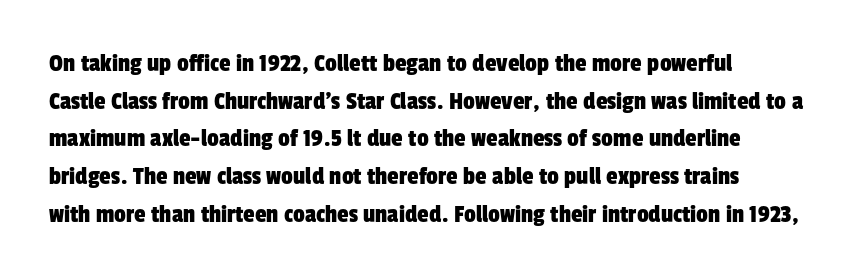
Line beginnings align vertically; line endings do not. Baseline-to-baseline distance is the conventional proportion of letter height. Does extra space separate the letters? No, they use regular spacing. Each row of text sits above clean, open space.
